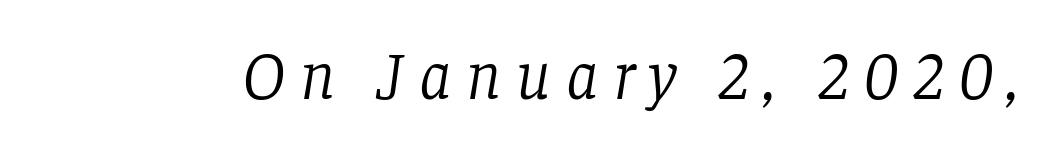
Q: Is the text bold? A: No.
Q: Is the text italic (slanted)? A: Yes, it leans right by about 8 degrees.
Q: Is the typeface a serif or a sans-serif typeface? A: Serif.
Q: Is the text underlined? A: No.
Q: Is the spacing between letters normal or unusually wide? A: Unusually wide.
Q: Width (condensed, normal, or wide)? A: Normal.
Q: Stroke contrast? A: Low.
Q: x-height? A: Large.
Q: Monospaced? A: No.
